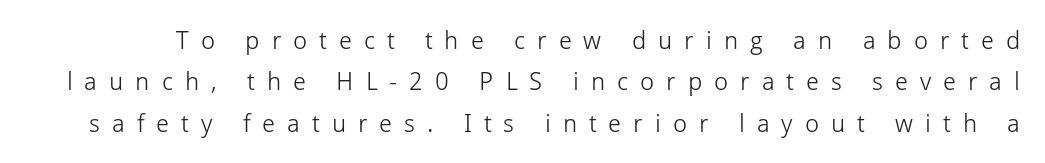
The image shows 25 px text type, upright; set normal line spacing (1.66x), unusually wide letter spacing (+0.48 em), not underlined.
